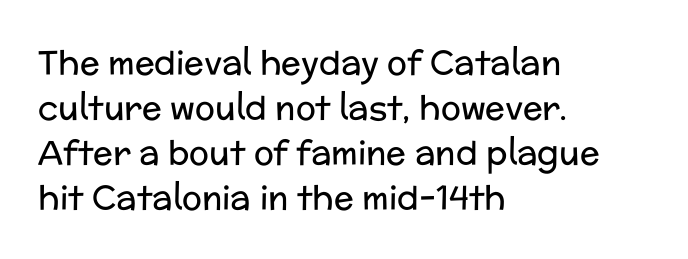
{"serif": "no", "italic": "no", "bold": "no", "weight": "regular", "width": "normal", "stroke_contrast": "low", "x_height": "medium", "monospaced": "no", "underline": "no", "align": "left", "line_spacing": "normal", "line_spacing_ratio": 1.36, "letter_spacing": "normal", "letter_spacing_em": 0.0, "glyph_px": 33}
